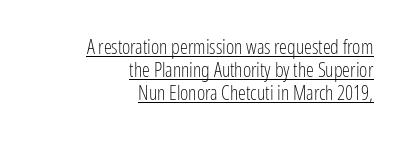
Line ends are locked; line starts wander. Underlined type. Short note: letters normally spaced. A quiet, ordinary-to-light weight characterises the typeface. This is roman type, the default non-slanted kind.
